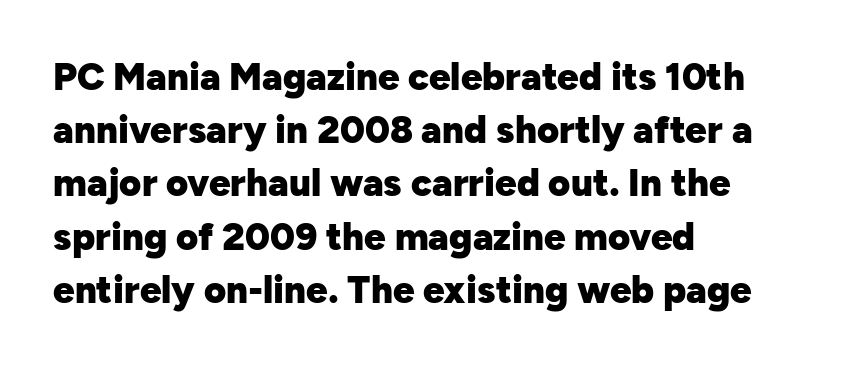
The image shows 38 px heavy sans-serif type, upright; set left-aligned, normal line spacing (1.4x), normal letter spacing, not underlined; low stroke contrast and a medium x-height.
